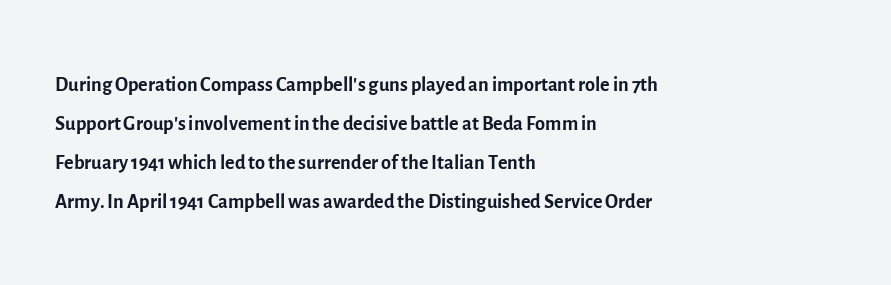
{"serif": "no", "italic": "no", "bold": "no", "weight": "regular", "width": "normal", "x_height": "medium", "monospaced": "no", "underline": "no", "align": "left", "line_spacing": "normal", "line_spacing_ratio": 1.34, "letter_spacing": "normal", "letter_spacing_em": 0.0, "glyph_px": 29}
